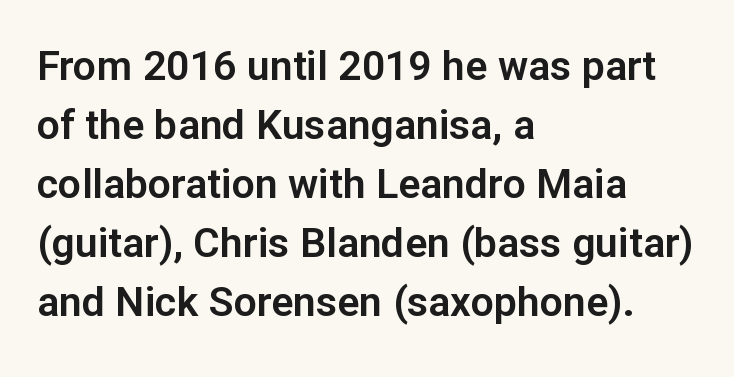
Looks like regular typesetting: each glyph gets only the width it needs. Leading: standard. This rendering leaves character spacing at its baseline value. Only glyphs here, with clear space below each row.
